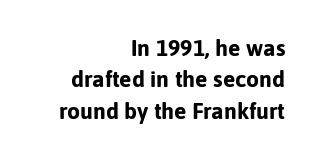
The image shows 23 px bold type, upright; set right-aligned, normal line spacing (1.36x), normal letter spacing, not underlined.
